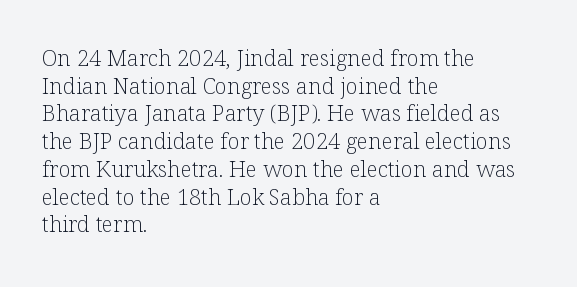
{"italic": "no", "bold": "no", "underline": "no", "align": "left", "line_spacing": "normal", "line_spacing_ratio": 1.26, "letter_spacing": "normal", "letter_spacing_em": 0.0, "glyph_px": 22}
